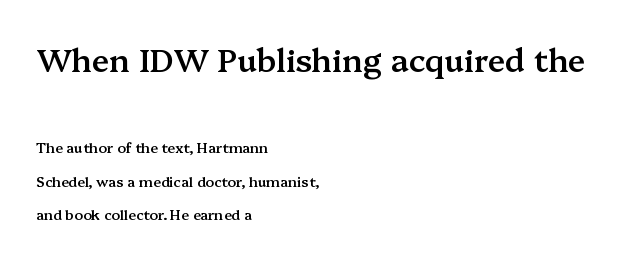
Top chunk: large. Bottom chunk: small. Each letter keeps its own natural width here, so spacing adapts to shape. This is roman type, the default non-slanted kind. Stroke terminals: seriffed. The paragraph has a hard left edge and a soft right edge.
